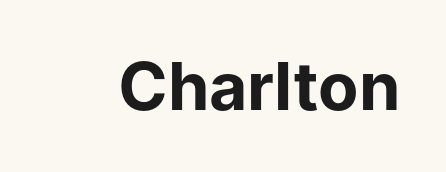
Q: Is the text bold? A: Yes.
Q: Is the text italic (slanted)? A: No, it is upright.
Q: Is the typeface a serif or a sans-serif typeface? A: Sans-serif.
Q: Is the text underlined? A: No.
Q: Is the spacing between letters normal or unusually wide? A: Normal.
Q: Width (condensed, normal, or wide)? A: Normal.
Q: Stroke contrast? A: Low.
Q: x-height? A: Medium.
Q: Monospaced? A: No.
